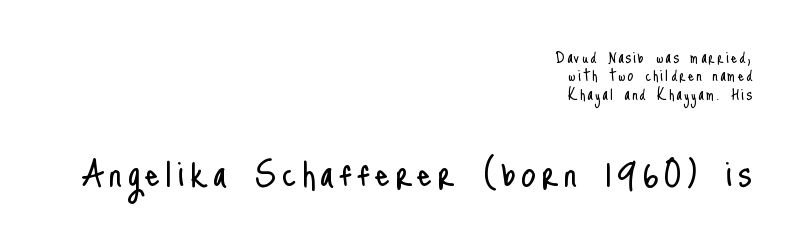
No extra ink here — the face is not bold. This sample trades vertical openness for compactness between lines. A typesetter would label this face a sans. Type size steps up from the first block to the second. The space directly below the letters is spotless.
